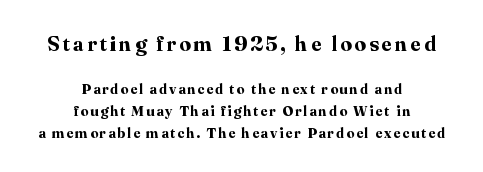
Characters remain perfectly vertical along every line. Every letter is thick-stroked: bold, no question. These lines stack symmetrically, like a column narrowing and widening about its center. Summary of vertical rhythm: regular, with standard interline spacing.
